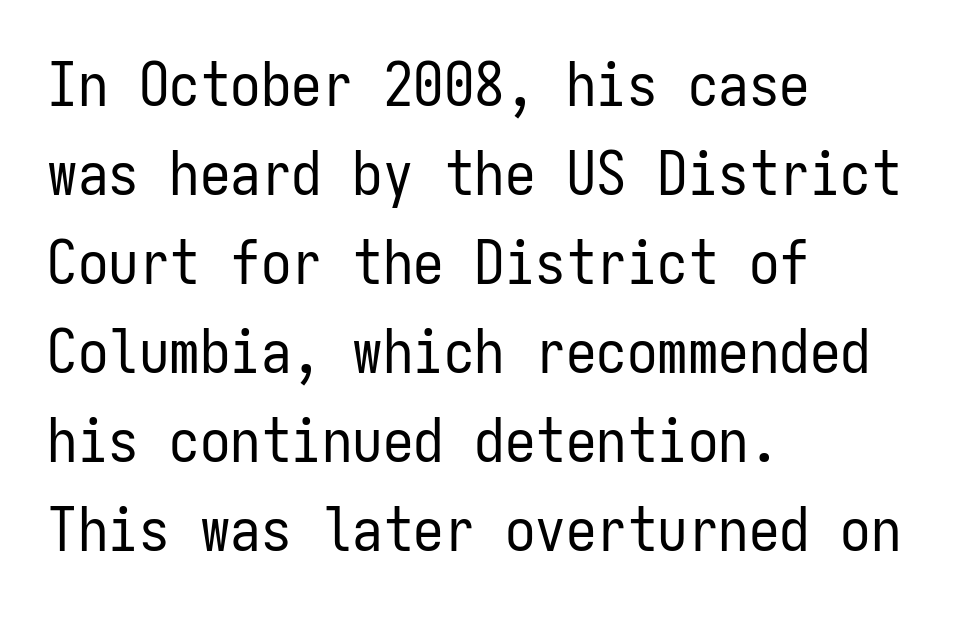
{"serif": "no", "italic": "no", "bold": "no", "weight": "regular", "width": "condensed", "stroke_contrast": "low", "x_height": "medium", "monospaced": "yes", "underline": "no", "align": "left", "line_spacing": "normal", "line_spacing_ratio": 1.46, "letter_spacing": "normal", "letter_spacing_em": 0.0, "glyph_px": 61}
